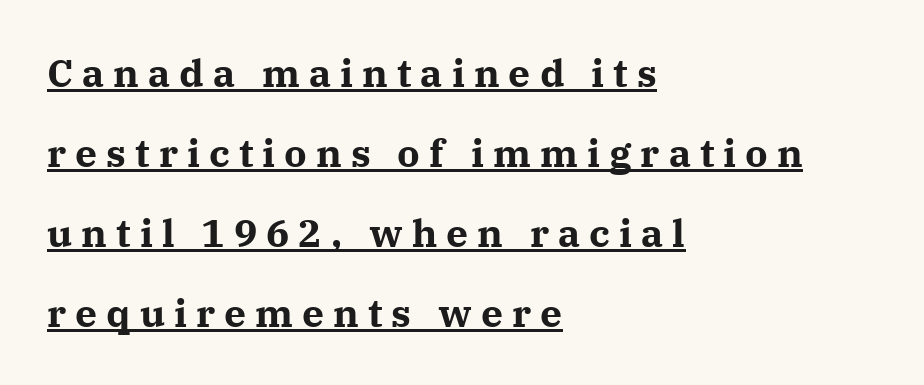
{"serif": "yes", "italic": "no", "bold": "yes", "weight": "bold", "width": "normal", "stroke_contrast": "medium", "x_height": "medium", "monospaced": "no", "underline": "yes", "align": "left", "line_spacing": "loose", "line_spacing_ratio": 2.05, "letter_spacing": "wide", "letter_spacing_em": 0.23, "glyph_px": 39}
